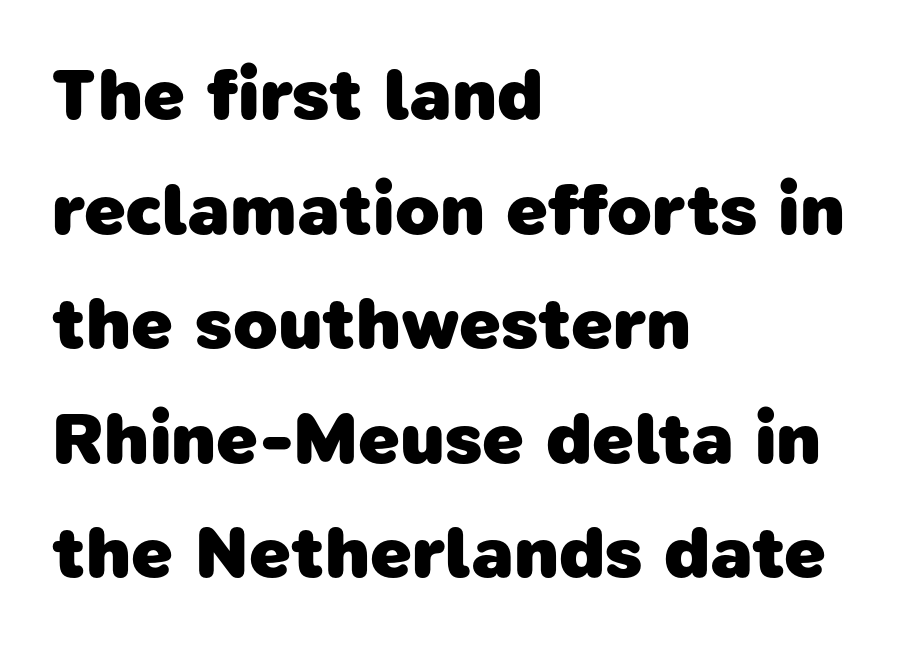
Q: Is the text bold? A: Yes.
Q: Is the typeface a serif or a sans-serif typeface? A: Sans-serif.
Q: Is the text underlined? A: No.
Q: How is the paragraph aligned? A: Left-aligned.
Q: Is the spacing between letters normal or unusually wide? A: Normal.
Q: Is the spacing between lines tight, normal or loose? A: Normal.
Q: Width (condensed, normal, or wide)? A: Normal.
Q: Stroke contrast? A: Low.
Q: x-height? A: Medium.
Q: Monospaced? A: No.
